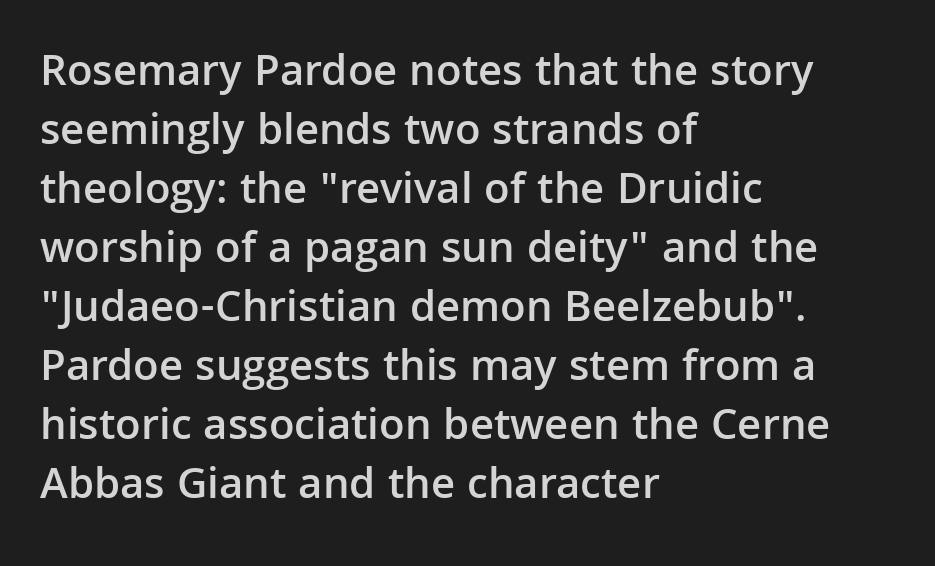
Q: Is the text bold? A: Semi-bold.
Q: Is the text italic (slanted)? A: No, it is upright.
Q: Is the typeface a serif or a sans-serif typeface? A: Sans-serif.
Q: Is the text underlined? A: No.
Q: How is the paragraph aligned? A: Left-aligned.
Q: Is the spacing between letters normal or unusually wide? A: Normal.
Q: Is the spacing between lines tight, normal or loose? A: Normal.
Q: Width (condensed, normal, or wide)? A: Normal.
Q: Stroke contrast? A: Low.
Q: x-height? A: Medium.
Q: Monospaced? A: No.
